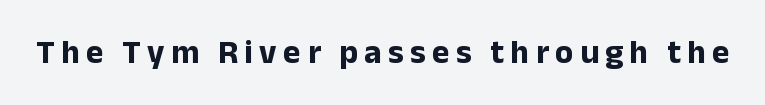
{"serif": "no", "italic": "no", "bold": "yes", "weight": "bold", "width": "normal", "stroke_contrast": "low", "x_height": "medium", "monospaced": "no", "underline": "no", "letter_spacing": "wide", "letter_spacing_em": 0.2, "glyph_px": 33}
